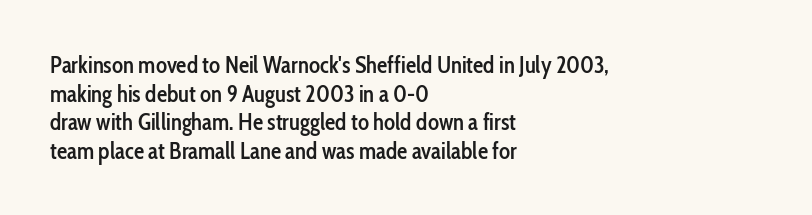
Q: Is the text bold? A: Semi-bold.
Q: Is the text italic (slanted)? A: No, it is upright.
Q: Is the text underlined? A: No.
Q: How is the paragraph aligned? A: Left-aligned.
Q: Is the spacing between letters normal or unusually wide? A: Normal.
